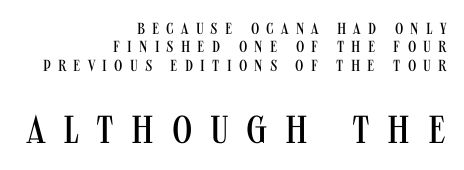
{"serif": "no", "italic": "no", "bold": "no", "weight": "regular", "width": "condensed", "stroke_contrast": "medium", "x_height": "large", "monospaced": "no", "underline": "no", "align": "right", "line_spacing": "tight", "line_spacing_ratio": 1.15, "letter_spacing": "wide", "letter_spacing_em": 0.45, "larger_block": "second", "size_ratio": 2.44, "glyph_px": 39}
